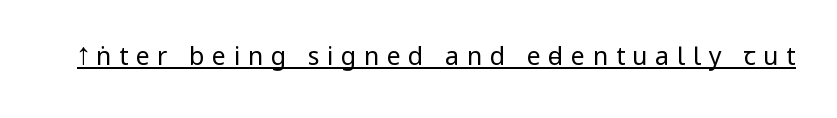
{"italic": "no", "bold": "no", "underline": "yes", "letter_spacing": "wide", "letter_spacing_em": 0.3, "glyph_px": 25}
